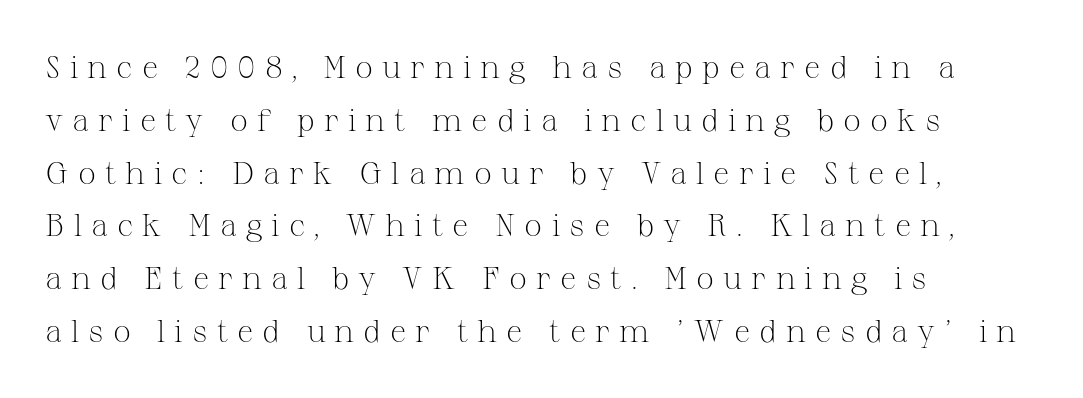
Q: Is the text bold? A: No.
Q: Is the text italic (slanted)? A: No, it is upright.
Q: Is the typeface a serif or a sans-serif typeface? A: Serif.
Q: Is the text underlined? A: No.
Q: How is the paragraph aligned? A: Left-aligned.
Q: Is the spacing between letters normal or unusually wide? A: Unusually wide.
Q: Is the spacing between lines tight, normal or loose? A: Normal.
Q: Width (condensed, normal, or wide)? A: Normal.
Q: Stroke contrast? A: Medium.
Q: x-height? A: Medium.
Q: Monospaced? A: No.
